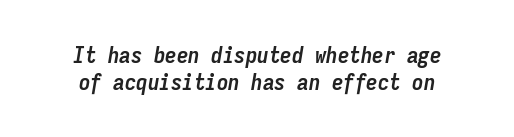
Between one letter and the next there's only the usual sliver of space. Nobody drew a line under any word here. Would a proofreader flag this as italicized? Yes. How heavy is the stroke? Heavy — this is a bold. Neither beginnings nor endings align; midpoints do.
